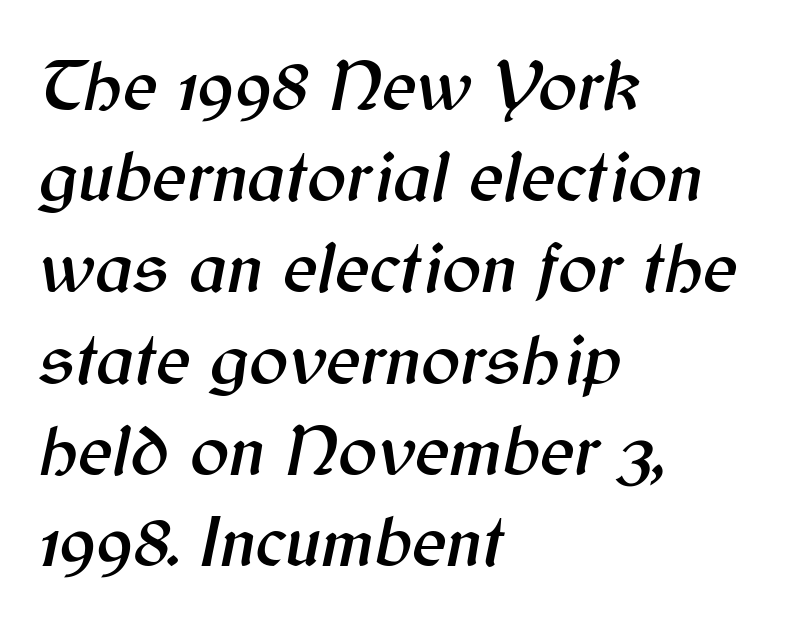
Tracking here is standard; glyphs follow each other at the usual distance. Here the designer chose a conventional face with non-uniform glyph widths. Rows of type keep a routine distance in the vertical direction. Observe the lean: these are italic letterforms. Where is the straight margin? On the left.
